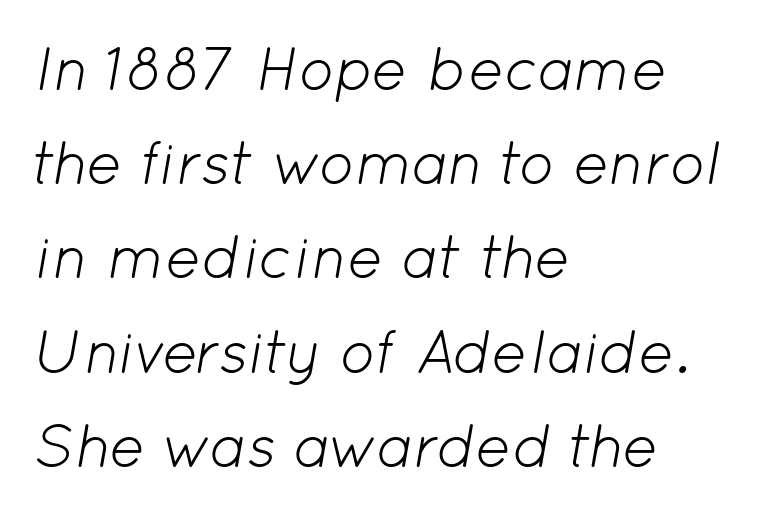
Q: Is the text bold? A: No.
Q: Is the text italic (slanted)? A: Yes, it leans right by about 12 degrees.
Q: Is the text underlined? A: No.
Q: How is the paragraph aligned? A: Left-aligned.
Q: Is the spacing between letters normal or unusually wide? A: Normal.
Q: Is the spacing between lines tight, normal or loose? A: Normal.
Q: Width (condensed, normal, or wide)? A: Normal.
Q: Stroke contrast? A: Low.
Q: x-height? A: Medium.
Q: Monospaced? A: No.
